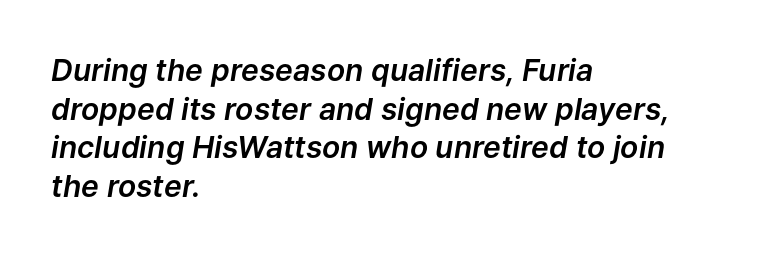
This block has exactly the height ordinary leading produces. Think of a printed novel: that variable character pitch is what you see here. These lines were composed using italics. Inter-character spacing is left at the font's built-in metrics. If you drew a ruler down the left edge, every line would touch it.
